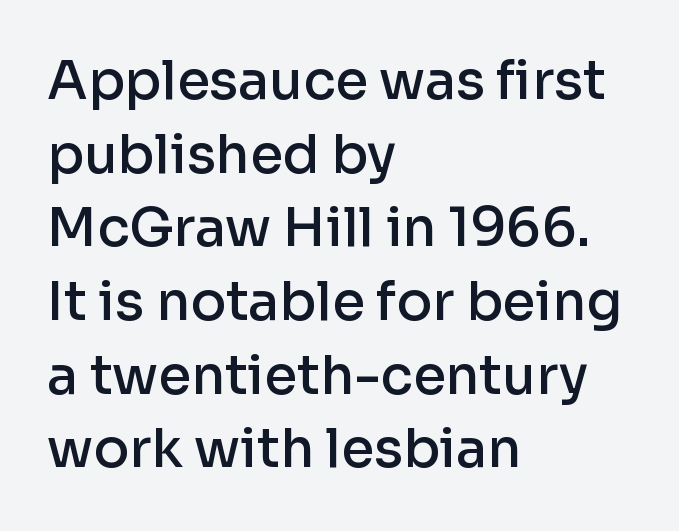
Q: Is the text bold? A: Semi-bold.
Q: Is the text italic (slanted)? A: No, it is upright.
Q: Is the typeface a serif or a sans-serif typeface? A: Sans-serif.
Q: Is the text underlined? A: No.
Q: How is the paragraph aligned? A: Left-aligned.
Q: Is the spacing between letters normal or unusually wide? A: Normal.
Q: Is the spacing between lines tight, normal or loose? A: Normal.
Q: Width (condensed, normal, or wide)? A: Normal.
Q: Stroke contrast? A: Low.
Q: x-height? A: Medium.
Q: Monospaced? A: No.
